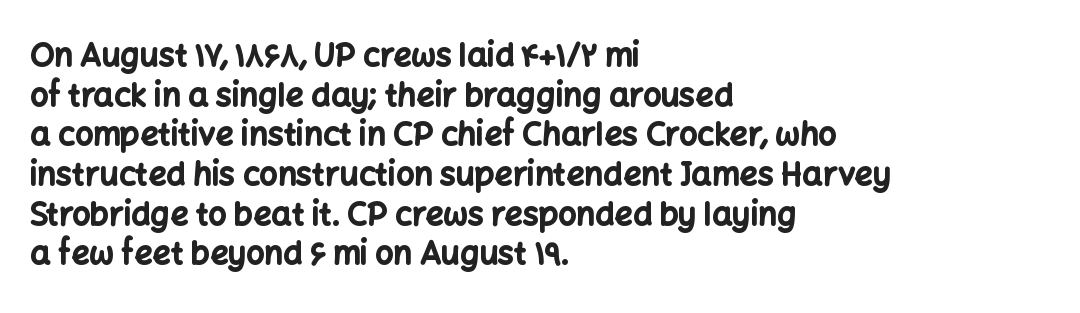
Q: Is the text bold? A: Yes.
Q: Is the text italic (slanted)? A: No, it is upright.
Q: Is the typeface a serif or a sans-serif typeface? A: Sans-serif.
Q: Is the text underlined? A: No.
Q: How is the paragraph aligned? A: Left-aligned.
Q: Is the spacing between letters normal or unusually wide? A: Normal.
Q: Width (condensed, normal, or wide)? A: Normal.
Q: Stroke contrast? A: Low.
Q: x-height? A: Medium.
Q: Monospaced? A: No.
